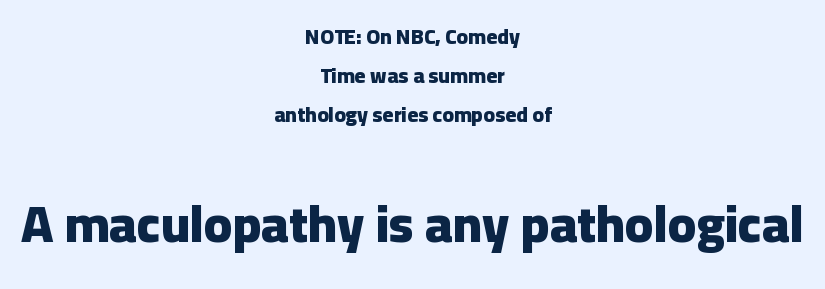
{"serif": "no", "italic": "no", "bold": "yes", "weight": "heavy", "width": "normal", "stroke_contrast": "low", "x_height": "medium", "monospaced": "no", "underline": "no", "align": "center", "line_spacing_ratio": 1.85, "letter_spacing": "normal", "letter_spacing_em": 0.0, "larger_block": "second", "size_ratio": 2.48, "glyph_px": 52}
